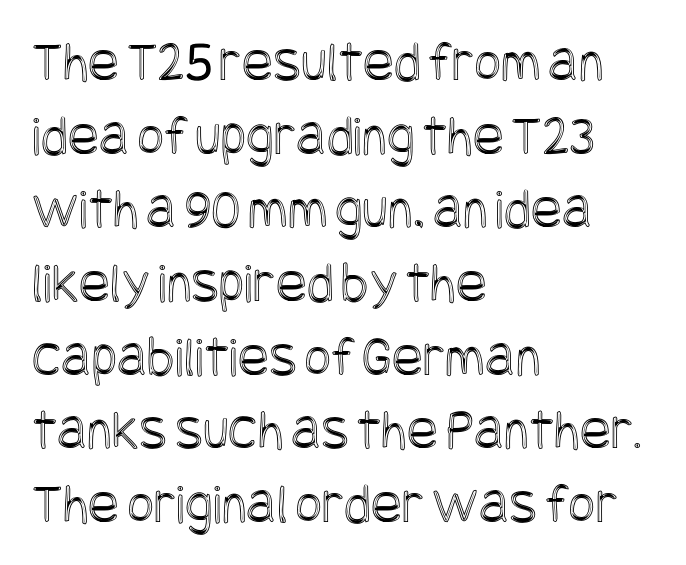
Bare-footed words on every line. Designer's note — italics off, roman on. In terms of leading, this rendering sits right in the middle. Spacing between characters is what you'd get straight out of the box.
